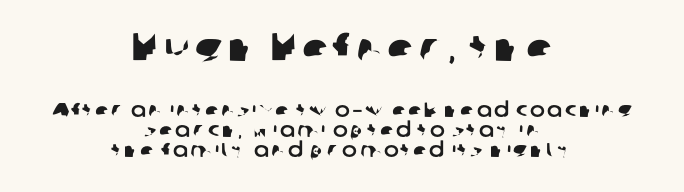
Q: Is the typeface a serif or a sans-serif typeface? A: Sans-serif.
Q: Is the text underlined? A: No.
Q: How is the paragraph aligned? A: Centered.
Q: Is the spacing between lines tight, normal or loose? A: Tight.
Q: Which block of text is set in a larger size, the first (top) or the second (bottom)? A: The first (top) one.
Q: Width (condensed, normal, or wide)? A: Normal.
Q: Stroke contrast? A: Low.
Q: x-height? A: Medium.
Q: Monospaced? A: No.
